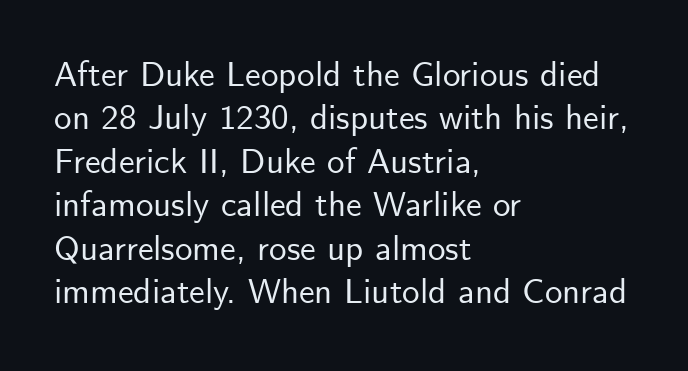
{"serif": "no", "italic": "no", "width": "normal", "stroke_contrast": "low", "x_height": "small", "monospaced": "no", "underline": "no", "align": "left", "line_spacing_ratio": 1.24, "letter_spacing": "normal", "letter_spacing_em": 0.0, "glyph_px": 35}
